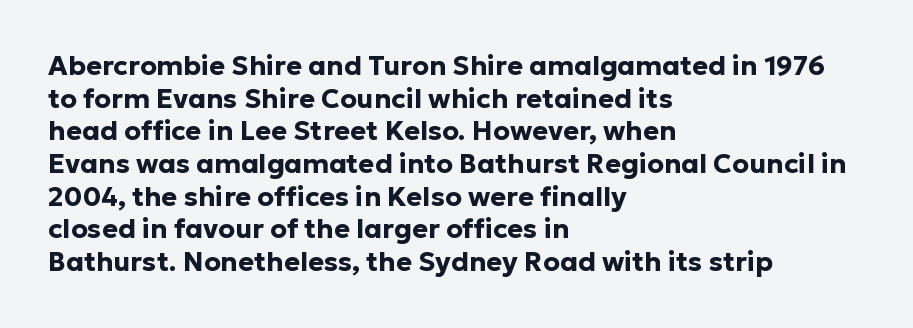
The image shows 27 px bold type, upright; set left-aligned, line spacing 1.21x, normal letter spacing, not underlined.
